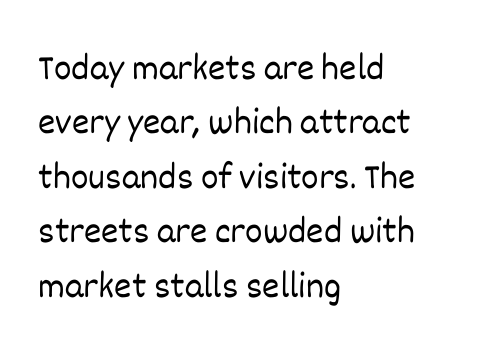
Q: Is the text bold? A: No.
Q: Is the text italic (slanted)? A: No, it is upright.
Q: Is the text underlined? A: No.
Q: How is the paragraph aligned? A: Left-aligned.
Q: Is the spacing between letters normal or unusually wide? A: Normal.
Q: Is the spacing between lines tight, normal or loose? A: Normal.
Q: Width (condensed, normal, or wide)? A: Normal.
Q: Stroke contrast? A: Low.
Q: x-height? A: Large.
Q: Monospaced? A: No.
